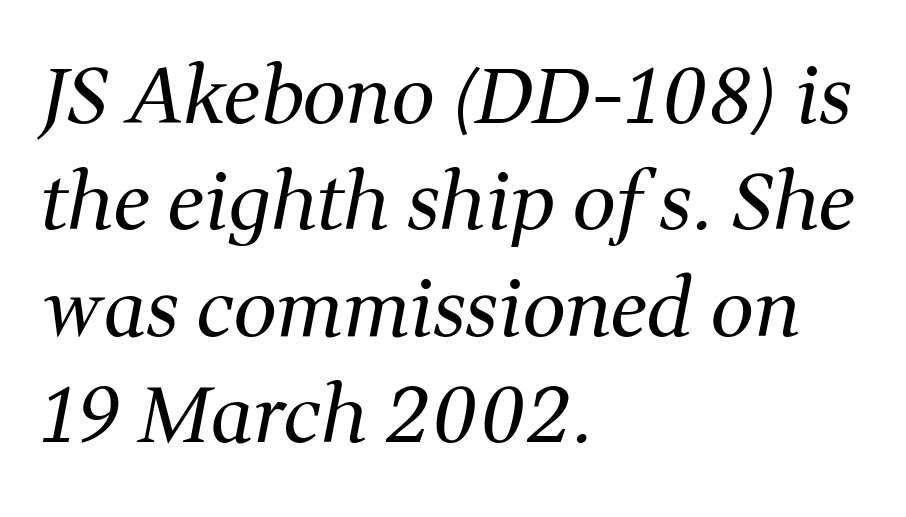
The image shows 77 px regular-weight serif type, italic (leaning right); set left-aligned, normal line spacing (1.38x), normal letter spacing, not underlined; medium stroke contrast and a medium x-height.
